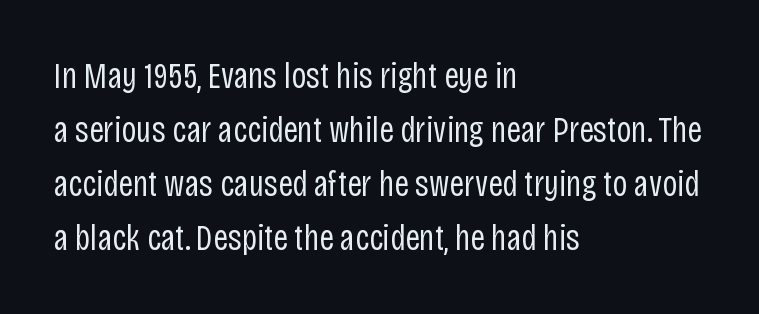
Q: Is the text bold? A: No.
Q: Is the text italic (slanted)? A: No, it is upright.
Q: Is the typeface a serif or a sans-serif typeface? A: Sans-serif.
Q: Is the text underlined? A: No.
Q: How is the paragraph aligned? A: Left-aligned.
Q: Is the spacing between letters normal or unusually wide? A: Normal.
Q: Is the spacing between lines tight, normal or loose? A: Normal.
Q: Width (condensed, normal, or wide)? A: Condensed.
Q: Stroke contrast? A: Low.
Q: x-height? A: Large.
Q: Monospaced? A: No.
